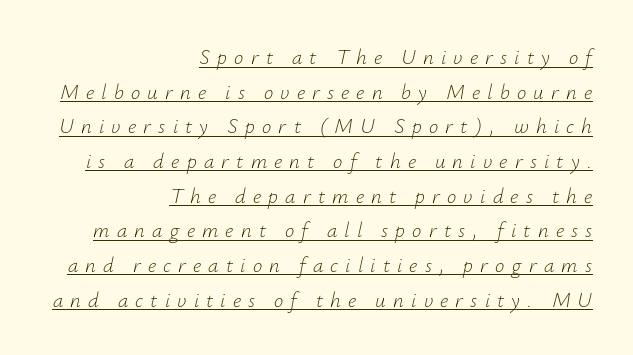
The image shows 21 px text type, italic (leaning right); set right-aligned, normal line spacing (1.65x), unusually wide letter spacing (+0.34 em), underlined.
